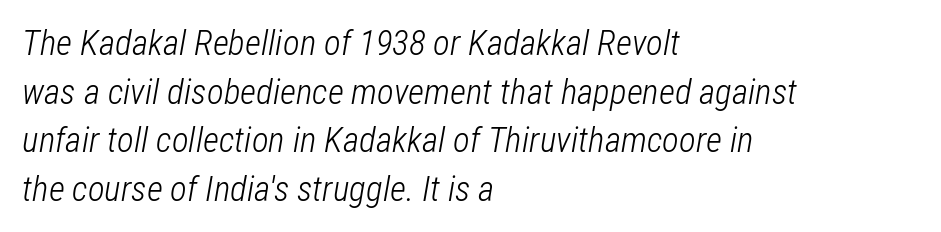
The image shows 35 px light, condensed type, italic (leaning right); set left-aligned, normal line spacing (1.39x), normal letter spacing, not underlined; low stroke contrast and a medium x-height.
